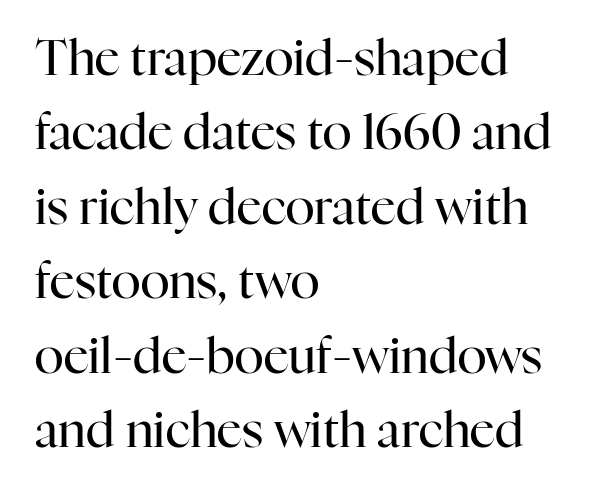
Q: Is the text bold? A: No.
Q: Is the text italic (slanted)? A: No, it is upright.
Q: Is the typeface a serif or a sans-serif typeface? A: Serif.
Q: Is the text underlined? A: No.
Q: How is the paragraph aligned? A: Left-aligned.
Q: Is the spacing between letters normal or unusually wide? A: Normal.
Q: Is the spacing between lines tight, normal or loose? A: Normal.
Q: Width (condensed, normal, or wide)? A: Normal.
Q: Stroke contrast? A: High.
Q: x-height? A: Medium.
Q: Monospaced? A: No.
